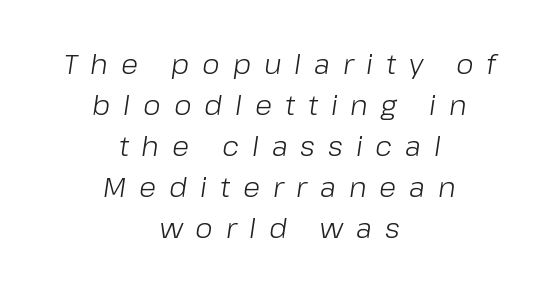
{"italic": "yes", "lean": "right", "slant_degrees": 8, "bold": "no", "weight": "light", "width": "normal", "stroke_contrast": "low", "x_height": "medium", "monospaced": "no", "underline": "no", "align": "center", "line_spacing": "normal", "line_spacing_ratio": 1.46, "letter_spacing": "wide", "letter_spacing_em": 0.46, "glyph_px": 28}
